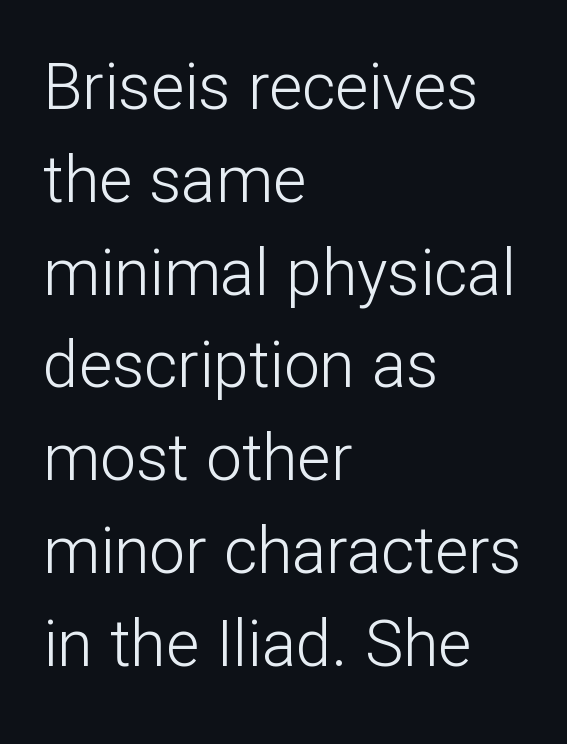
Left-aligned paragraph, ragged on the right. Type style note: lacks serifs. The block of text has a typical density, with ordinary space between rows. Vertical stems look standard width or narrower in stroke. The letterforms sit shoulder to shoulder at normal distance.
